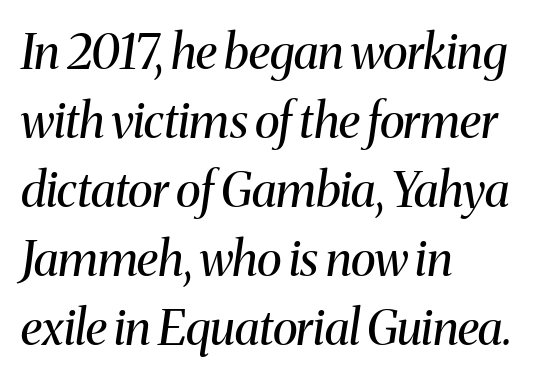
{"serif": "yes", "italic": "yes", "lean": "right", "slant_degrees": 8, "bold": "no", "weight": "regular", "width": "normal", "stroke_contrast": "medium", "x_height": "medium", "monospaced": "no", "underline": "no", "align": "left", "line_spacing": "normal", "line_spacing_ratio": 1.44, "letter_spacing": "normal", "letter_spacing_em": 0.0, "glyph_px": 48}
